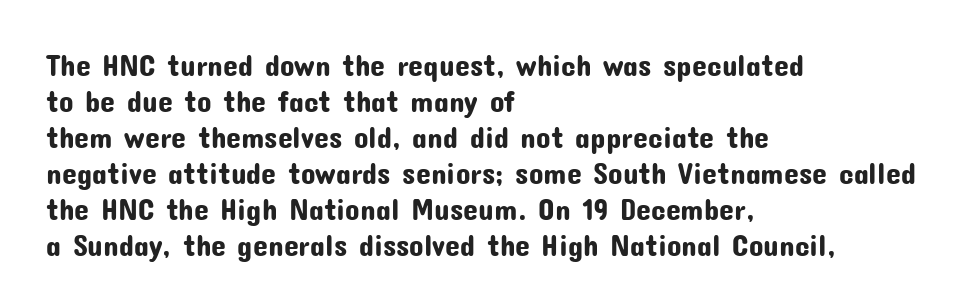
{"serif": "no", "italic": "no", "width": "normal", "stroke_contrast": "low", "x_height": "medium", "monospaced": "no", "underline": "no", "align": "left", "line_spacing_ratio": 1.2, "letter_spacing": "normal", "letter_spacing_em": 0.0, "glyph_px": 30}
